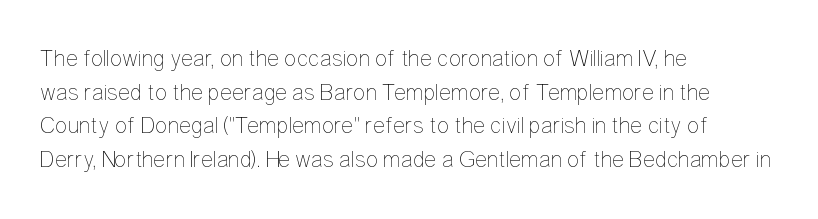
What stands out about the letter spacing? Nothing — it is the standard amount. Type without underlining. You can tell it's not italic because the verticals are truly vertical. Is there much room between lines? A standard amount, neither cramped nor airy.
